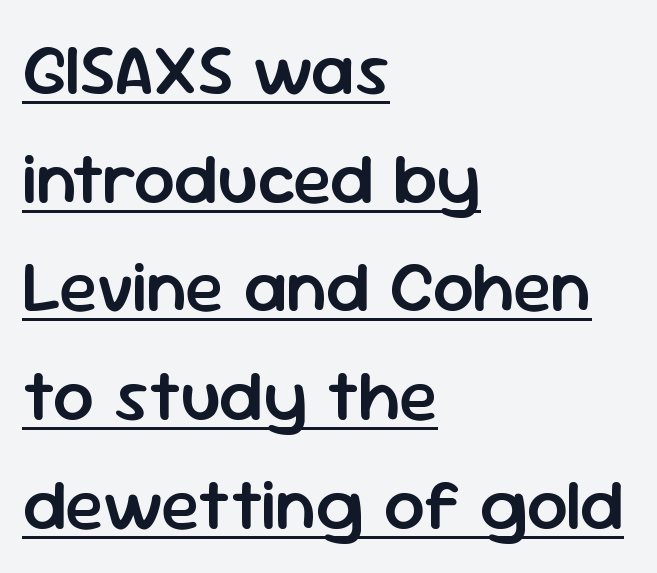
Q: Is the text bold? A: Semi-bold.
Q: Is the text italic (slanted)? A: No, it is upright.
Q: Is the typeface a serif or a sans-serif typeface? A: Sans-serif.
Q: Is the text underlined? A: Yes.
Q: How is the paragraph aligned? A: Left-aligned.
Q: Is the spacing between letters normal or unusually wide? A: Normal.
Q: Is the spacing between lines tight, normal or loose? A: Normal.
Q: Width (condensed, normal, or wide)? A: Normal.
Q: Stroke contrast? A: Low.
Q: x-height? A: Medium.
Q: Monospaced? A: No.
